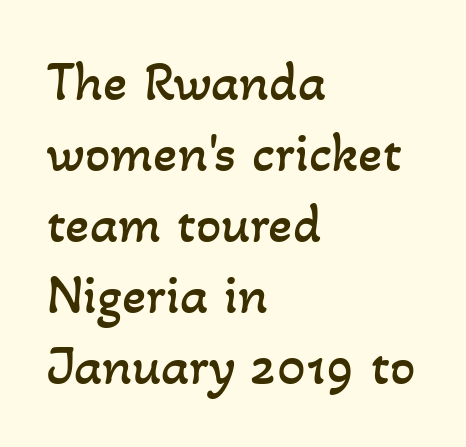
Q: Is the text bold? A: No.
Q: Is the text underlined? A: No.
Q: How is the paragraph aligned? A: Left-aligned.
Q: Is the spacing between letters normal or unusually wide? A: Normal.
Q: Is the spacing between lines tight, normal or loose? A: Normal.
Q: Width (condensed, normal, or wide)? A: Normal.
Q: Stroke contrast? A: Low.
Q: x-height? A: Small.
Q: Monospaced? A: No.
